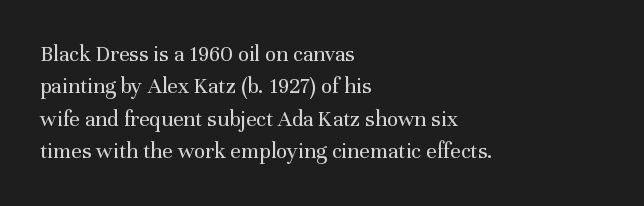
The image shows 23 px text type, upright; set left-aligned, normal line spacing (1.41x), normal letter spacing, not underlined.
